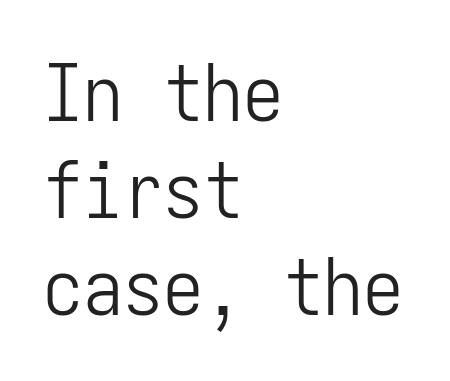
The area under the type is left untouched. Where is the straight margin? On the left. A typesetter would label this face a sans. The passage shown is not bold in any degree. If you drew a line through each stem, it would be perfectly vertical. A typesetter would call this monospace, since all characters share one set width.
